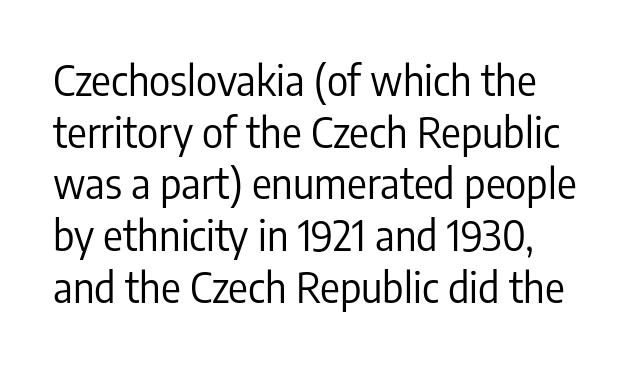
The rendering keeps characters at their native spacing. The typesetting does not lean heavy: it is not bold. The baseline area is clear. Italic: no, the glyphs are upright roman. A normal amount of white space separates one row of letters from the next. This sample has the flowing, uneven cadence of proportional lettering.
